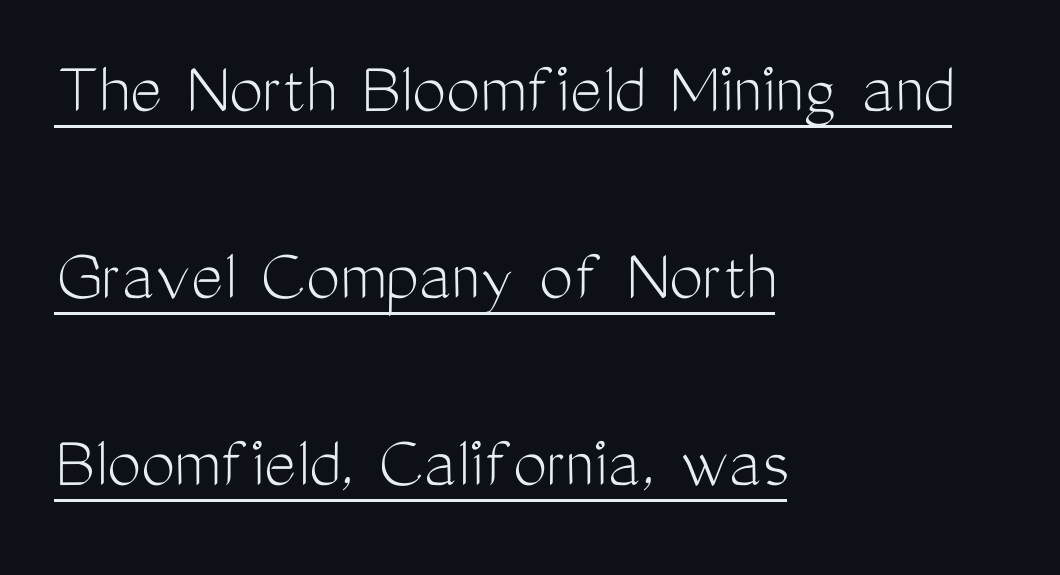
When letters stand straight like this, we call the style roman or upright. Here the designer chose a conventional face with non-uniform glyph widths. Airy leading. The typesetter chose a ragged-right arrangement here. Observe the absence of serifs on each vertical stroke in this sample. The letterforms sit shoulder to shoulder at normal distance.
